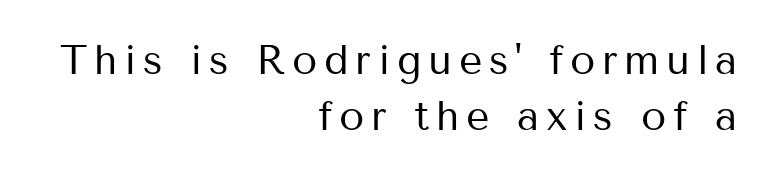
The image shows 41 px regular-weight sans-serif type, upright; set right-aligned, normal line spacing (1.37x), not underlined; medium stroke contrast and a medium x-height.
